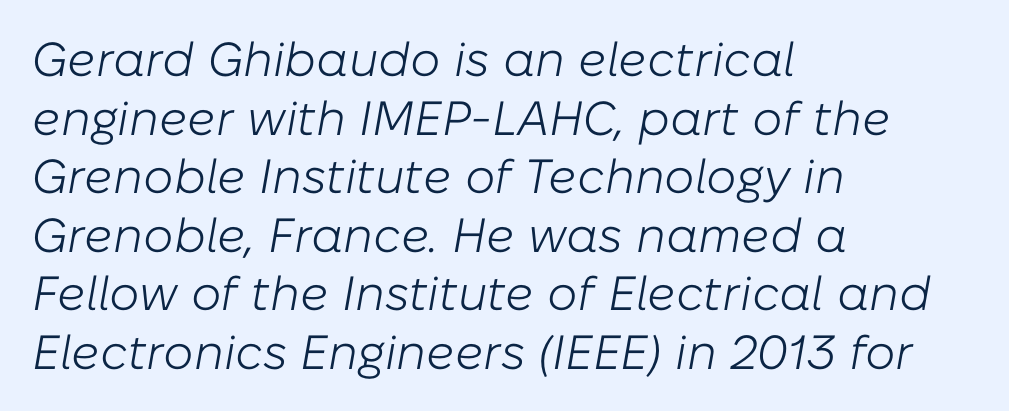
{"italic": "yes", "lean": "right", "slant_degrees": 10, "bold": "no", "weight": "light", "width": "normal", "stroke_contrast": "low", "x_height": "medium", "monospaced": "no", "underline": "no", "align": "left", "line_spacing_ratio": 1.22, "letter_spacing": "normal", "letter_spacing_em": 0.0, "glyph_px": 48}
